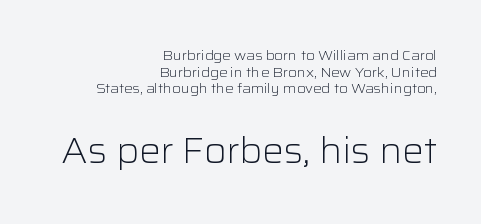
Which margin do the lines hug? The right one — the left edge is uneven. Honestly, the letter spacing is just normal — you wouldn't notice it. Unbolded letterforms with no extra heft. A typesetter would call this proportional, since set widths differ per character.
